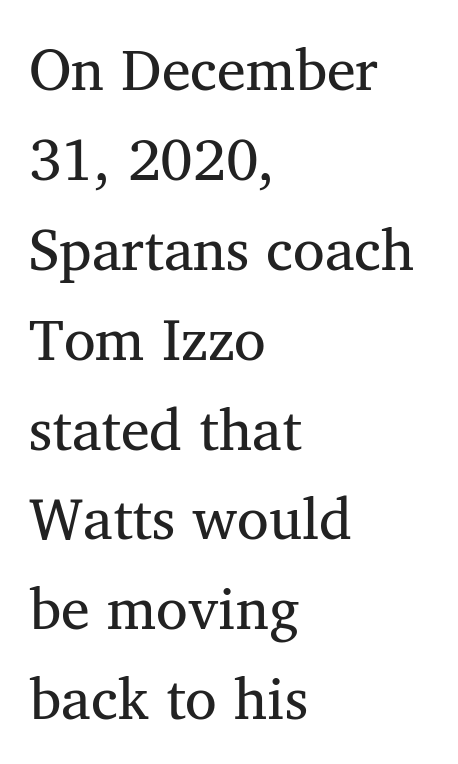
Q: Is the text bold? A: No.
Q: Is the text italic (slanted)? A: No, it is upright.
Q: Is the typeface a serif or a sans-serif typeface? A: Serif.
Q: Is the text underlined? A: No.
Q: How is the paragraph aligned? A: Left-aligned.
Q: Is the spacing between letters normal or unusually wide? A: Normal.
Q: Is the spacing between lines tight, normal or loose? A: Normal.
Q: Width (condensed, normal, or wide)? A: Normal.
Q: Stroke contrast? A: Medium.
Q: x-height? A: Medium.
Q: Monospaced? A: No.
